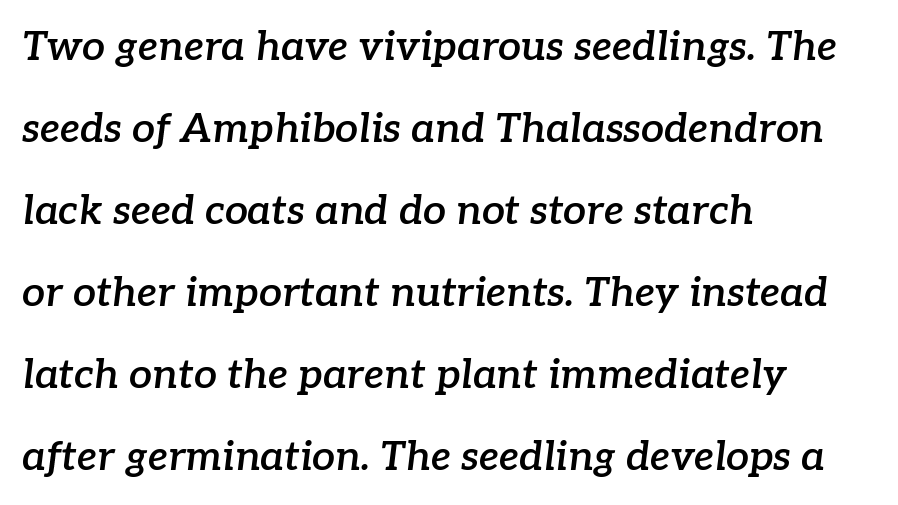
Q: Is the text bold? A: Semi-bold.
Q: Is the text italic (slanted)? A: Yes, it leans right by about 7 degrees.
Q: Is the typeface a serif or a sans-serif typeface? A: Serif.
Q: Is the text underlined? A: No.
Q: How is the paragraph aligned? A: Left-aligned.
Q: Is the spacing between letters normal or unusually wide? A: Normal.
Q: Is the spacing between lines tight, normal or loose? A: Loose.
Q: Width (condensed, normal, or wide)? A: Normal.
Q: Stroke contrast? A: Low.
Q: x-height? A: Medium.
Q: Monospaced? A: No.
